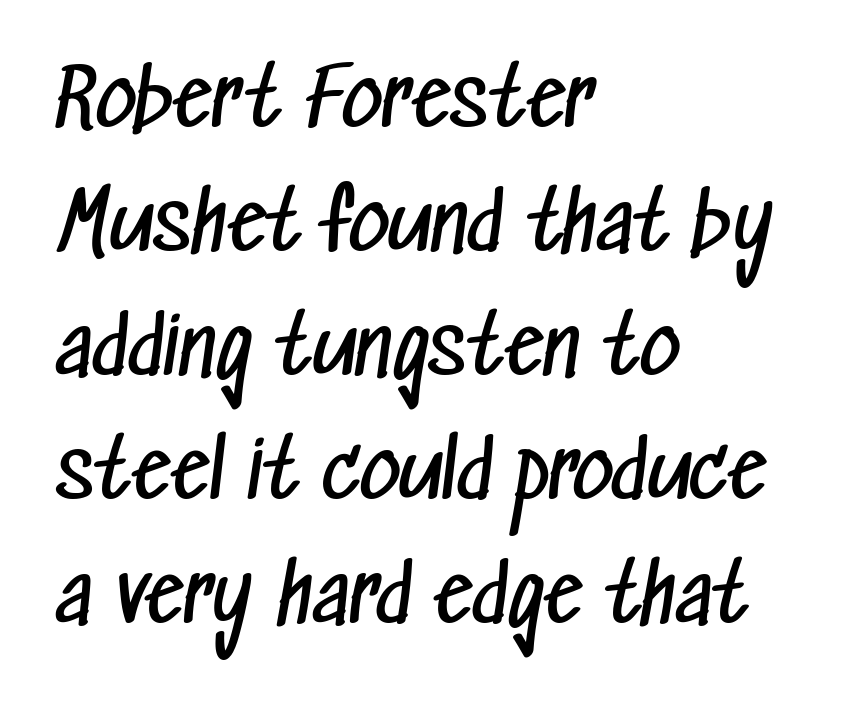
The line-height multiplier appears to be the usual default. Does the copy run flush right? No — it runs flush left. There is no visible air inserted between adjacent glyphs. No feet cap the strokes, marking this as sans-serif type. Looks like regular typesetting: each glyph gets only the width it needs.
